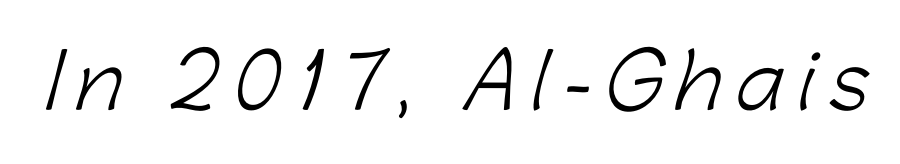
Observe the absence of serifs on each vertical stroke in this sample. A quiet, ordinary-to-light weight characterises the typeface. These lines are rendered in a variable-pitch font. Loose tracking; the words dissolve into strings of separated letters.
